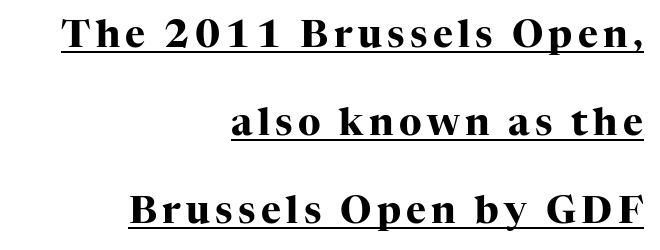
Q: Is the text bold? A: Yes.
Q: Is the text italic (slanted)? A: No, it is upright.
Q: Is the typeface a serif or a sans-serif typeface? A: Serif.
Q: Is the text underlined? A: Yes.
Q: How is the paragraph aligned? A: Right-aligned.
Q: Is the spacing between lines tight, normal or loose? A: Loose.
Q: Width (condensed, normal, or wide)? A: Normal.
Q: Stroke contrast? A: High.
Q: x-height? A: Medium.
Q: Monospaced? A: No.
